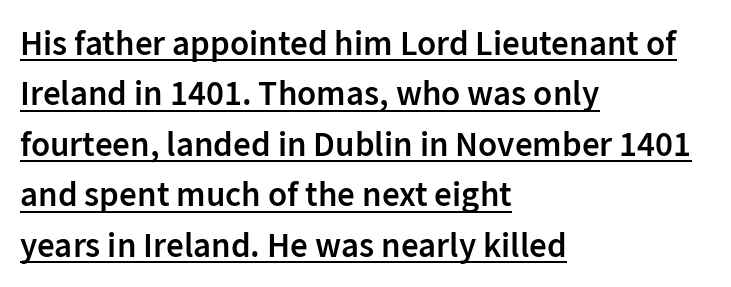
Varying glyph widths throughout — classic text-font behaviour. A continuous stroke trails under the words, as in a hyperlink. Normally led — the rows are evenly, conventionally spaced. Posture: straight, roman, zero tilt. The lines in this sample share a left origin and differ only in where they stop. Caption: standard tracking, unaltered.
